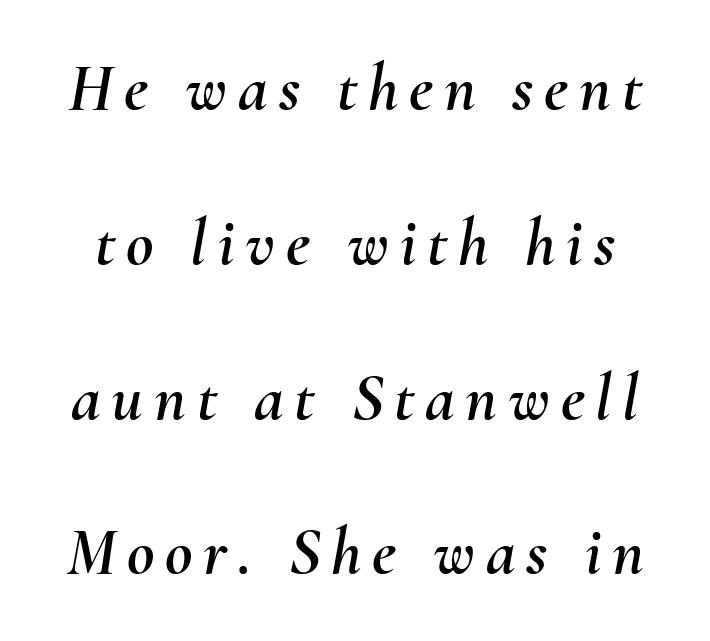
This sample has the flowing, uneven cadence of proportional lettering. The zone under the glyphs is completely vacant. Does the leading feel generous? Absolutely, it's lavish. Yep, that's italic — everything's leaning.
